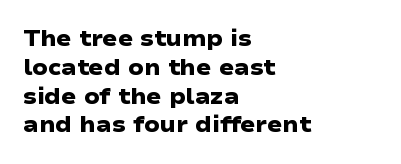
{"bold": "yes", "underline": "no", "align": "left", "line_spacing": "normal", "line_spacing_ratio": 1.31, "letter_spacing": "normal", "letter_spacing_em": 0.0, "glyph_px": 22}
